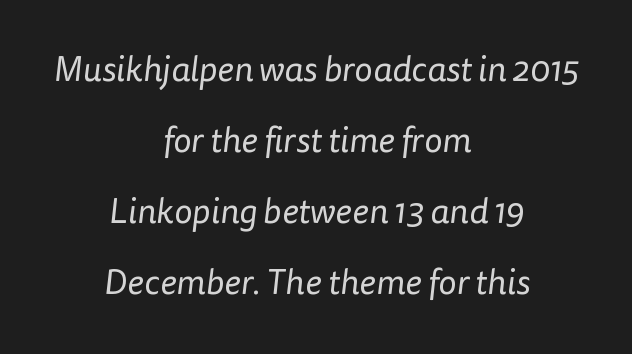
Layout note: lines centered. No letter is thick-stroked: the sample isn't bold. Character widths vary here, with narrow letters taking less room than wide ones. You could fit nearly another row in the gap between these rows.
